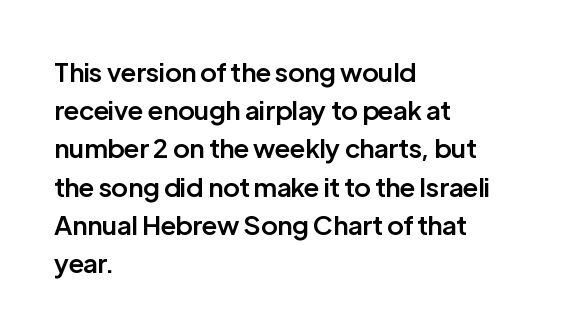
{"italic": "no", "bold": "semi", "underline": "no", "align": "left", "line_spacing": "normal", "line_spacing_ratio": 1.47, "letter_spacing": "normal", "letter_spacing_em": 0.0, "glyph_px": 26}
